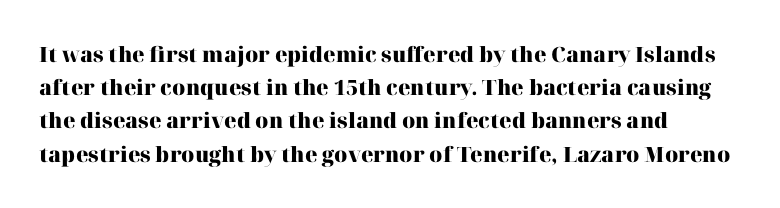
{"italic": "no", "bold": "yes", "underline": "no", "align": "left", "line_spacing": "normal", "line_spacing_ratio": 1.58, "letter_spacing": "normal", "letter_spacing_em": 0.0, "glyph_px": 21}
